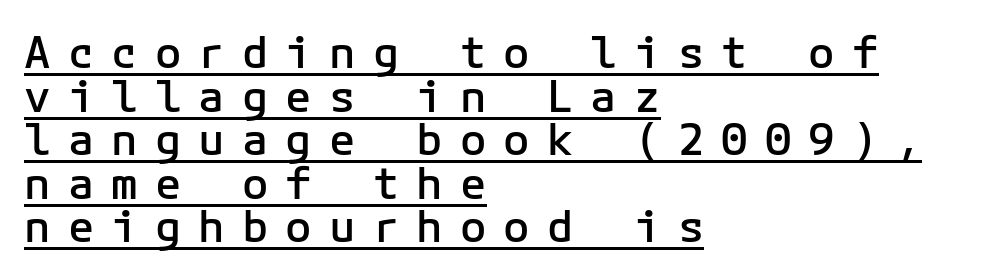
Q: Is the text bold? A: Semi-bold.
Q: Is the text italic (slanted)? A: No, it is upright.
Q: Is the typeface a serif or a sans-serif typeface? A: Sans-serif.
Q: Is the text underlined? A: Yes.
Q: How is the paragraph aligned? A: Left-aligned.
Q: Is the spacing between letters normal or unusually wide? A: Unusually wide.
Q: Is the spacing between lines tight, normal or loose? A: Tight.
Q: Width (condensed, normal, or wide)? A: Normal.
Q: Stroke contrast? A: Low.
Q: x-height? A: Medium.
